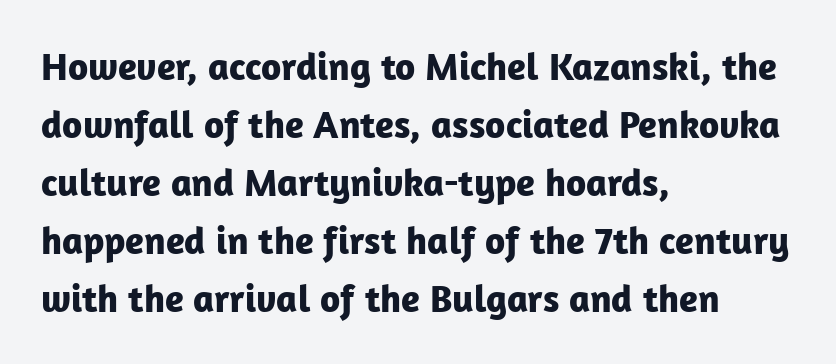
Proportional: the letters do not fall into vertical columns. As a designer I'd log this as weight 700, bold. If you drew a ruler down the left edge, every line would touch it. Observe the absence of serifs on each vertical stroke in this sample. Descenders are the only things crossing below the line.
